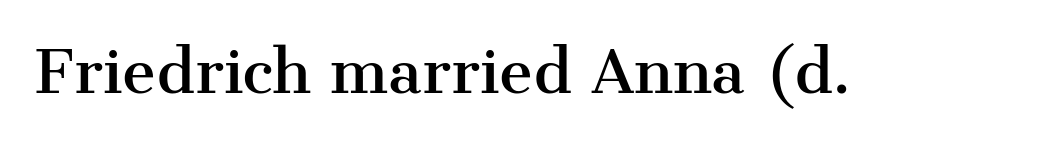
Q: Is the text italic (slanted)? A: No, it is upright.
Q: Is the typeface a serif or a sans-serif typeface? A: Serif.
Q: Is the text underlined? A: No.
Q: Is the spacing between letters normal or unusually wide? A: Normal.
Q: Width (condensed, normal, or wide)? A: Normal.
Q: Stroke contrast? A: Medium.
Q: x-height? A: Medium.
Q: Monospaced? A: No.
